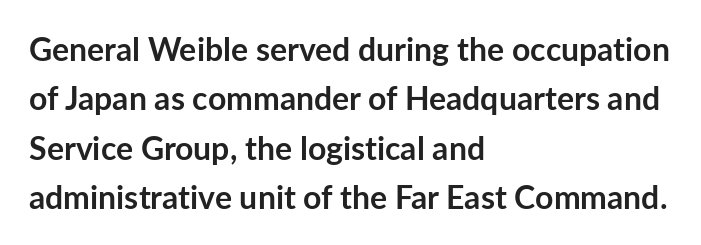
{"serif": "no", "italic": "no", "bold": "yes", "weight": "semibold", "width": "normal", "stroke_contrast": "low", "x_height": "medium", "monospaced": "no", "underline": "no", "align": "left", "line_spacing": "normal", "line_spacing_ratio": 1.54, "letter_spacing": "normal", "letter_spacing_em": 0.0, "glyph_px": 32}
